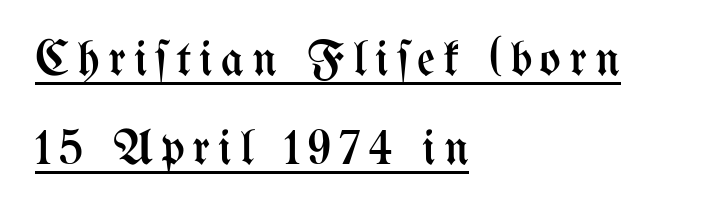
The image shows 50 px regular-weight, condensed type, upright; set left-aligned, line spacing 1.79x, underlined; medium stroke contrast and a medium x-height.
